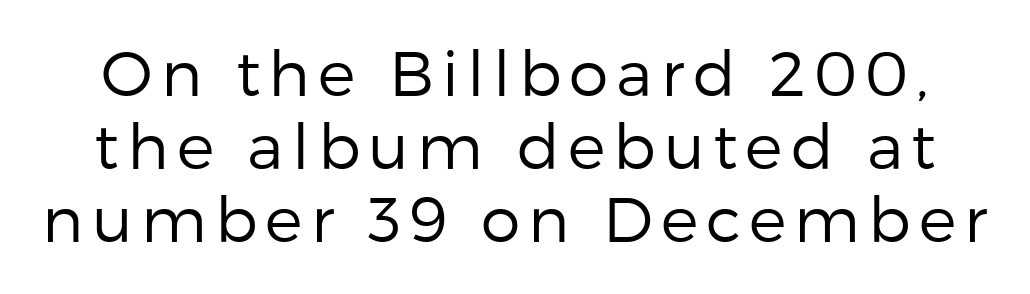
On a weight scale, this lands at 450 or below. The space beneath each line is pristine and unruled. The letters carry no serifs — their stems end cleanly without finishing strokes. Do the characters align in a grid? No, the font is proportional. Tall strokes in this sample are plumb rather than angled.
